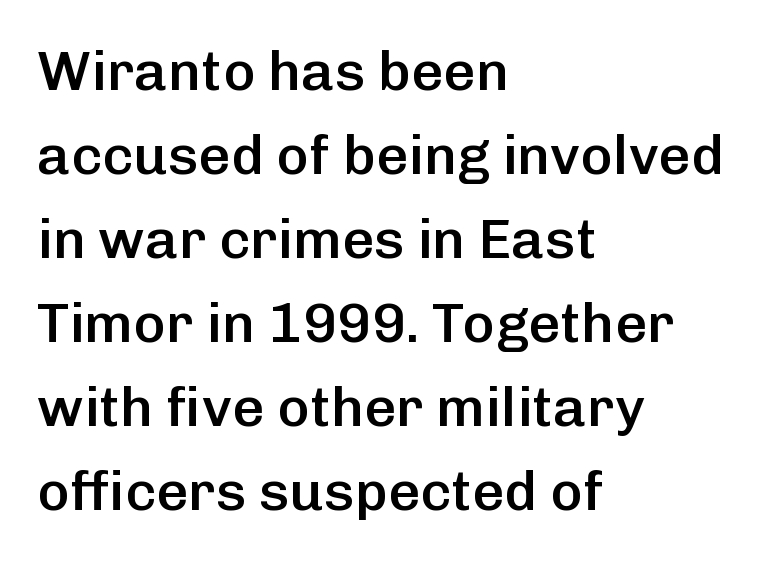
The image shows 56 px semibold sans-serif type, upright; set left-aligned, normal line spacing (1.5x), normal letter spacing, not underlined; low stroke contrast and a medium x-height.
